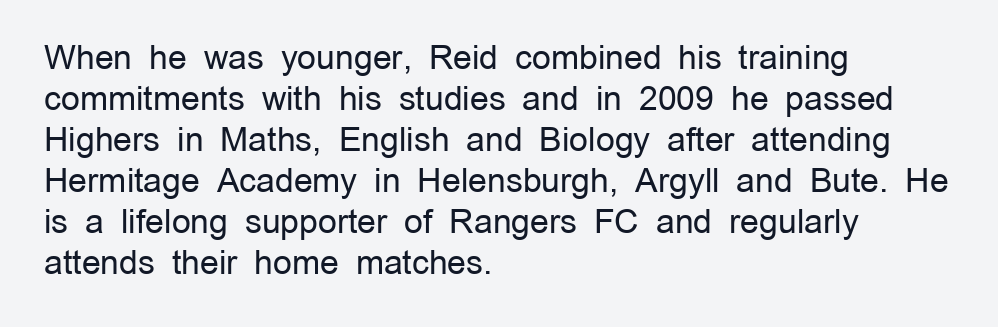
The image shows 33 px regular-weight sans-serif type, upright; set left-aligned, line spacing 1.24x, normal letter spacing, not underlined; low stroke contrast and a medium x-height.
